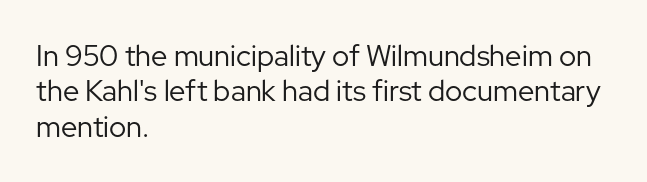
The image shows 29 px regular-weight sans-serif type, upright; set left-aligned, line spacing 1.22x, normal letter spacing, not underlined; low stroke contrast and a medium x-height.
